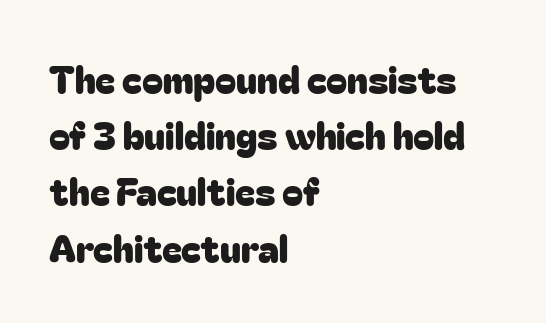
These lines keep a tight, regular rhythm from letter to letter. One-word summary of the alignment: left. The font family rendered here belongs to the sans-serif group. Looks like regular typesetting: each glyph gets only the width it needs.
